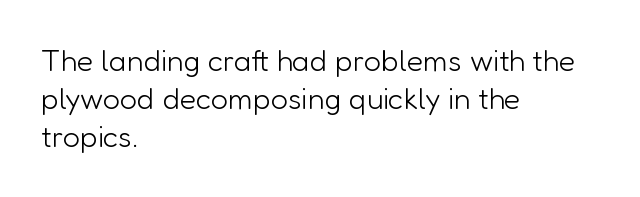
Q: Is the text bold? A: No.
Q: Is the text italic (slanted)? A: No, it is upright.
Q: Is the typeface a serif or a sans-serif typeface? A: Sans-serif.
Q: Is the text underlined? A: No.
Q: How is the paragraph aligned? A: Left-aligned.
Q: Is the spacing between letters normal or unusually wide? A: Normal.
Q: Is the spacing between lines tight, normal or loose? A: Normal.
Q: Width (condensed, normal, or wide)? A: Normal.
Q: Stroke contrast? A: Low.
Q: x-height? A: Medium.
Q: Monospaced? A: No.
